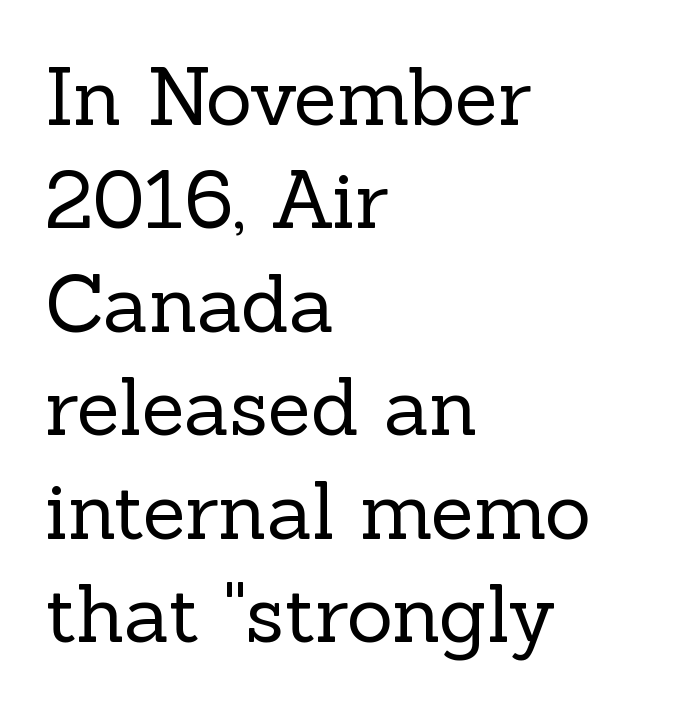
Does the lettering tilt? It doesn't — this is upright. Vertically, the passage feels balanced, rows spaced as you'd expect. Unmarked baselines from the first word to the last. Stroke mass is kept to a normal reading level or below.
